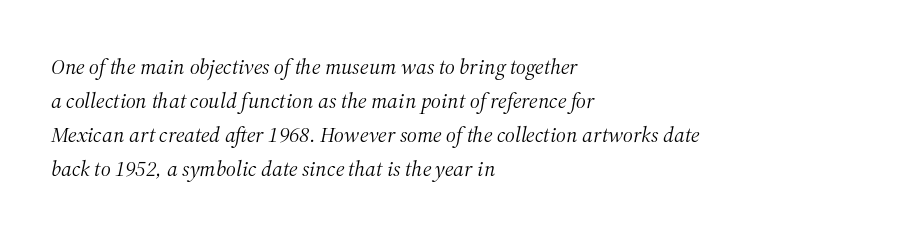
Q: Is the text bold? A: No.
Q: Is the text italic (slanted)? A: Yes, it leans right by about 12 degrees.
Q: Is the text underlined? A: No.
Q: How is the paragraph aligned? A: Left-aligned.
Q: Is the spacing between letters normal or unusually wide? A: Normal.
Q: Is the spacing between lines tight, normal or loose? A: Normal.
